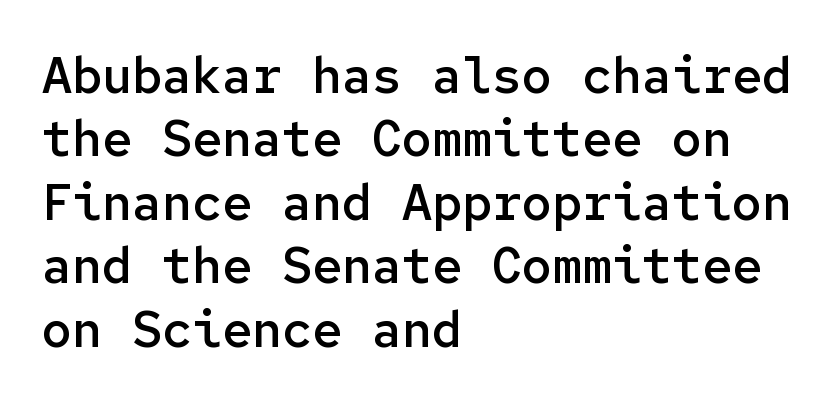
Q: Is the text bold? A: Semi-bold.
Q: Is the text italic (slanted)? A: No, it is upright.
Q: Is the typeface a serif or a sans-serif typeface? A: Sans-serif.
Q: Is the text underlined? A: No.
Q: How is the paragraph aligned? A: Left-aligned.
Q: Is the spacing between letters normal or unusually wide? A: Normal.
Q: Is the spacing between lines tight, normal or loose? A: Normal.
Q: Width (condensed, normal, or wide)? A: Normal.
Q: Stroke contrast? A: Low.
Q: x-height? A: Medium.
Q: Monospaced? A: Yes.
